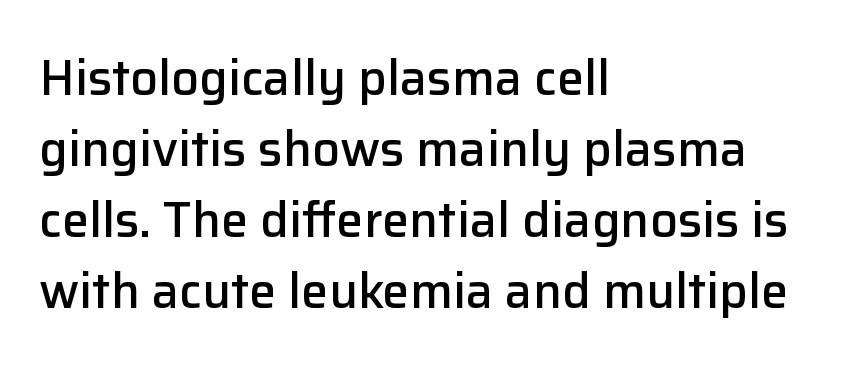
A typesetter would call this leading conventional body-copy spacing. The zone under the glyphs is completely vacant. Posture: upright roman. Does the weight exceed regular? Yes, but only to semibold. Does the type have serifs? No, each stem ends abruptly. The paragraph has a hard left edge and a soft right edge.
